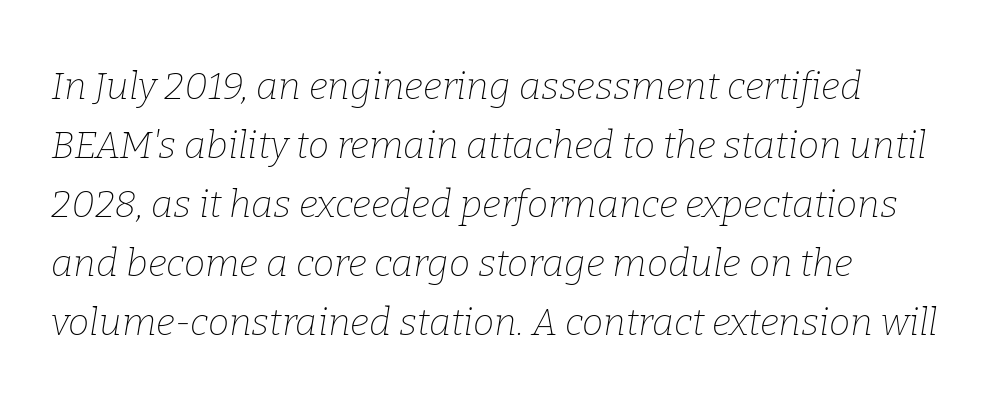
Q: Is the text bold? A: No.
Q: Is the text italic (slanted)? A: Yes, it leans right by about 9 degrees.
Q: Is the typeface a serif or a sans-serif typeface? A: Serif.
Q: Is the text underlined? A: No.
Q: How is the paragraph aligned? A: Left-aligned.
Q: Is the spacing between letters normal or unusually wide? A: Normal.
Q: Is the spacing between lines tight, normal or loose? A: Normal.
Q: Width (condensed, normal, or wide)? A: Normal.
Q: Stroke contrast? A: Low.
Q: x-height? A: Medium.
Q: Monospaced? A: No.
